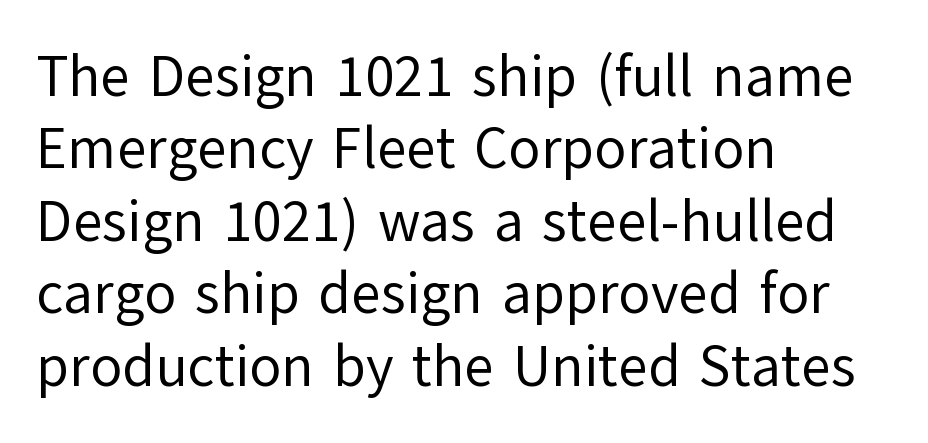
Is this a sans? Yes — the strokes have no serifs. Do the letters lean? They stand straight. Standard letterfit; no display-style spreading of the glyphs. Think of a printed novel: that variable character pitch is what you see here. The lines are quadded left.
